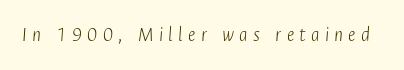
{"italic": "yes", "lean": "right", "slant_degrees": 4, "bold": "no", "underline": "no", "letter_spacing": "wide", "letter_spacing_em": 0.25, "glyph_px": 21}
